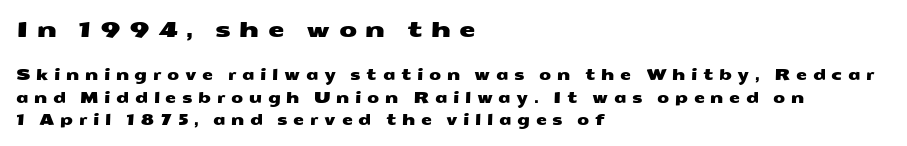
Q: Is the text underlined? A: No.
Q: How is the paragraph aligned? A: Left-aligned.
Q: Is the spacing between letters normal or unusually wide? A: Unusually wide.
Q: Is the spacing between lines tight, normal or loose? A: Normal.
Q: Which block of text is set in a larger size, the first (top) or the second (bottom)? A: The first (top) one.
